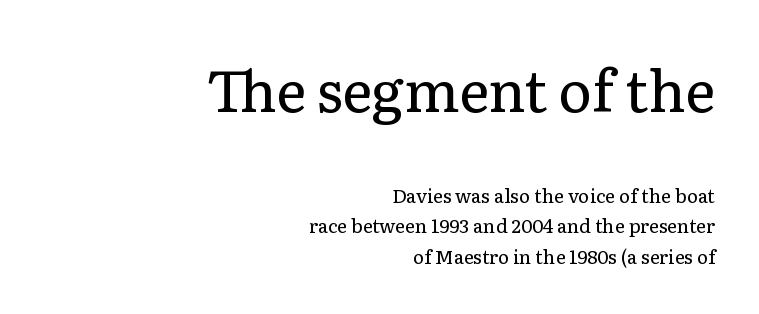
Designer's note — italics off, roman on. Summary of weight: not heavy and not bold. In terms of letterspacing, this is plain default setting. Any mark beneath the type? The region is blank.
